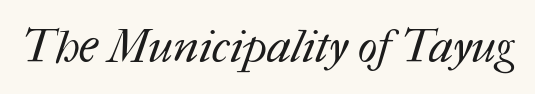
Q: Is the text bold? A: No.
Q: Is the text underlined? A: No.
Q: Is the spacing between letters normal or unusually wide? A: Normal.
Q: Width (condensed, normal, or wide)? A: Normal.
Q: Stroke contrast? A: Medium.
Q: x-height? A: Medium.
Q: Monospaced? A: No.
